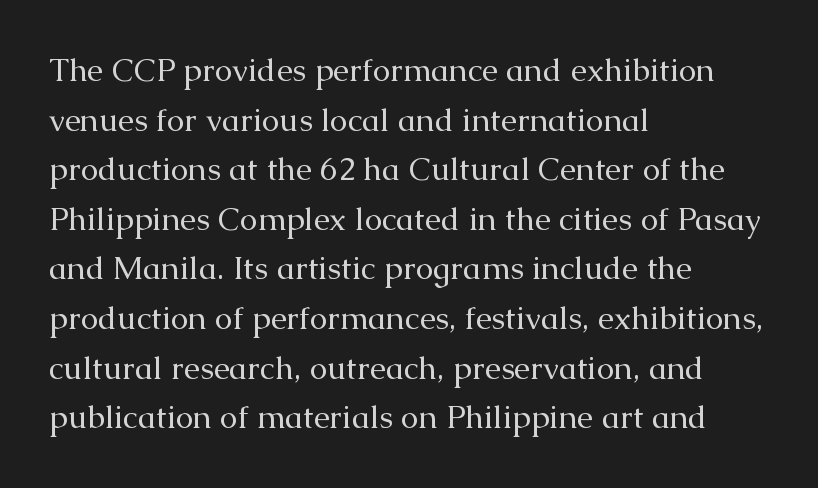
The tracking reads as untouched default to a designer's eye. Each letter keeps its own natural width here, so spacing adapts to shape. Posture: upright roman. Small tapered or slab feet sit at the stroke ends, so this counts as serif.
